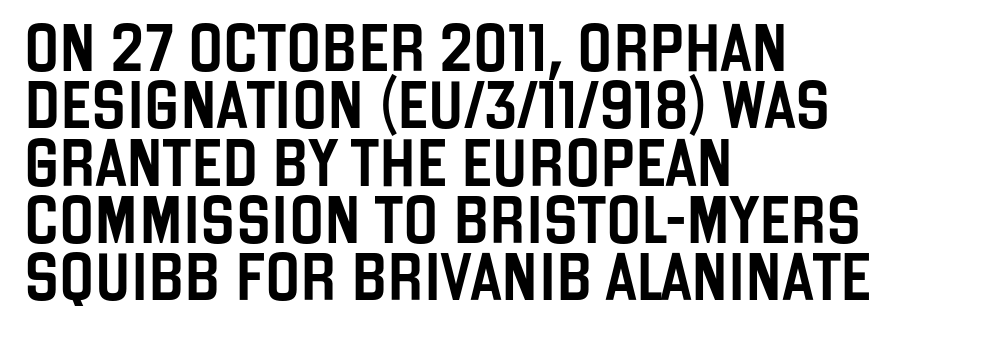
Glyph-to-glyph distance matches everyday printed text. Proportional: the letters do not fall into vertical columns. Does the lettering tilt? It doesn't — this is upright. The zone under the glyphs is completely vacant. Typeset ragged right — the left edge is the straight one.
